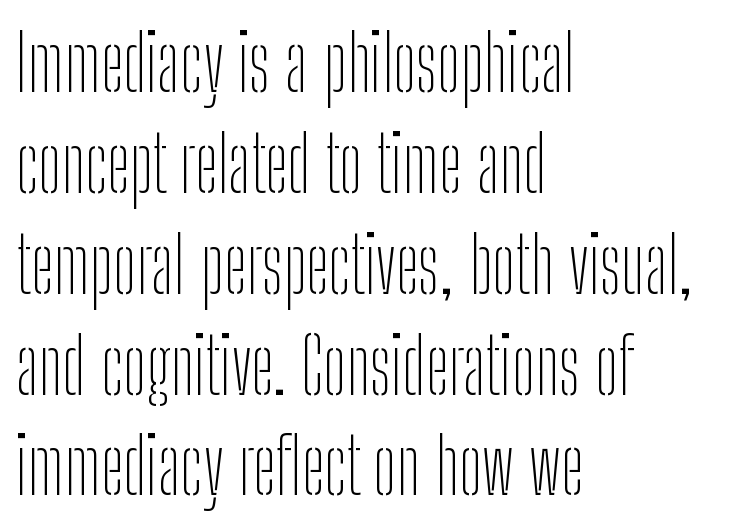
Q: Is the text bold? A: No.
Q: Is the text italic (slanted)? A: No, it is upright.
Q: Is the typeface a serif or a sans-serif typeface? A: Sans-serif.
Q: Is the text underlined? A: No.
Q: How is the paragraph aligned? A: Left-aligned.
Q: Is the spacing between letters normal or unusually wide? A: Normal.
Q: Is the spacing between lines tight, normal or loose? A: Normal.
Q: Width (condensed, normal, or wide)? A: Condensed.
Q: Stroke contrast? A: Low.
Q: x-height? A: Medium.
Q: Monospaced? A: No.
